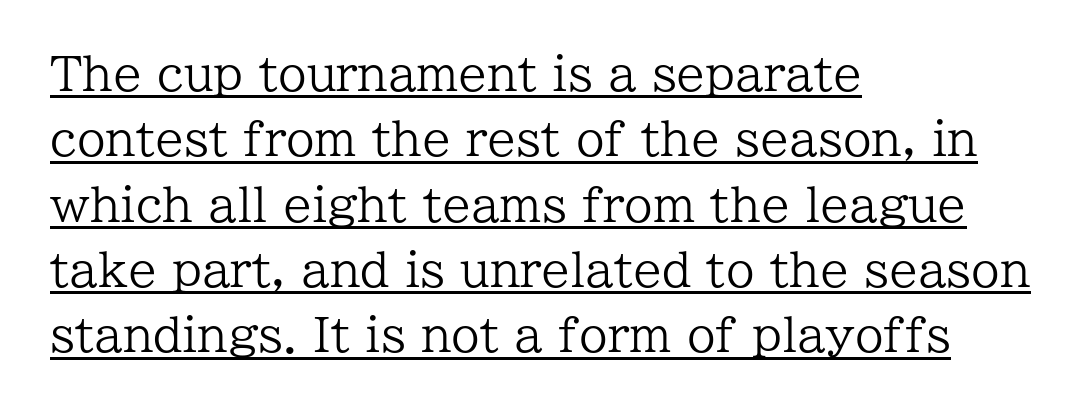
Like a heading marked for emphasis, these lines bear an underscore. Is there any slant? The stems are plumb. Caption: multi-line text, flush left, ragged right. A typesetter would call this proportional, since set widths differ per character. The typeface chosen for these lines features serifs.
